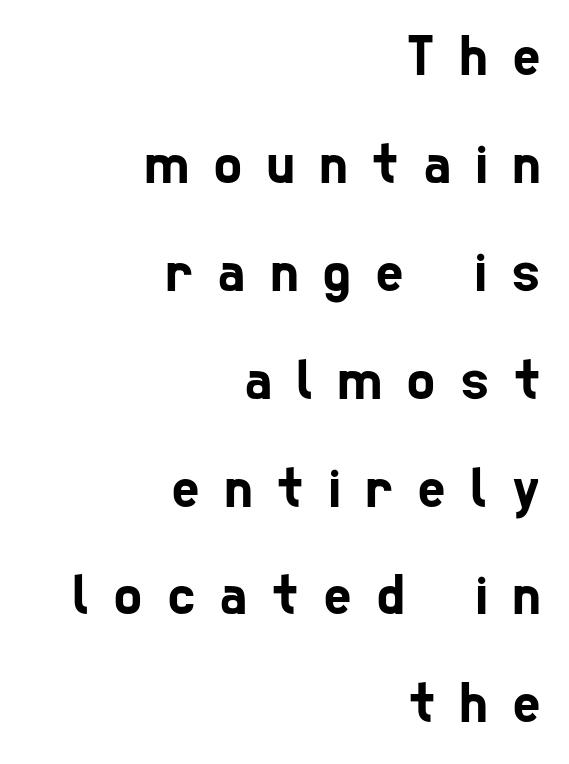
{"serif": "no", "width": "condensed", "stroke_contrast": "low", "x_height": "medium", "monospaced": "no", "underline": "no", "align": "right", "line_spacing_ratio": 1.86, "letter_spacing": "wide", "letter_spacing_em": 0.44, "glyph_px": 58}
